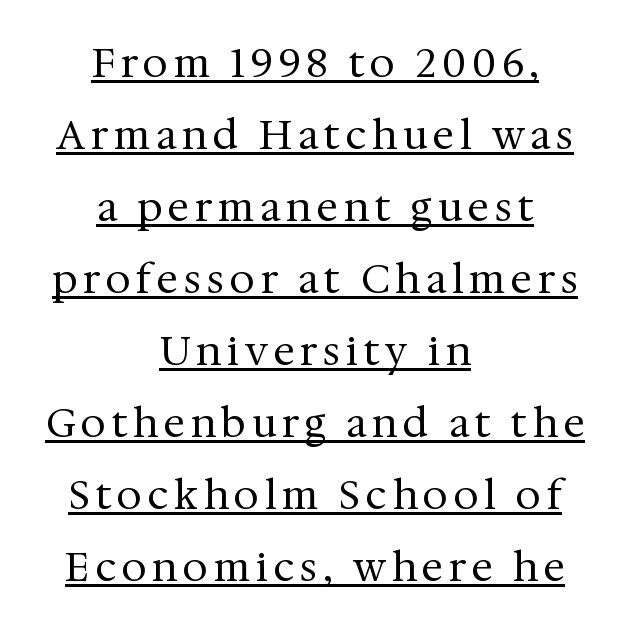
The image shows 40 px regular-weight serif type, upright; set centered, line spacing 1.8x, underlined; medium stroke contrast and a medium x-height.
